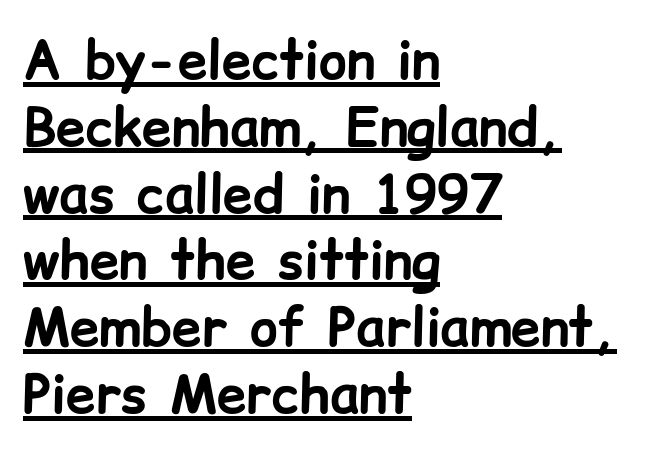
Horizontally, the lines are justified to the leading edge only. Proportional: the letters do not fall into vertical columns. Quick note: underline on. In terms of posture, this sample is upright.
